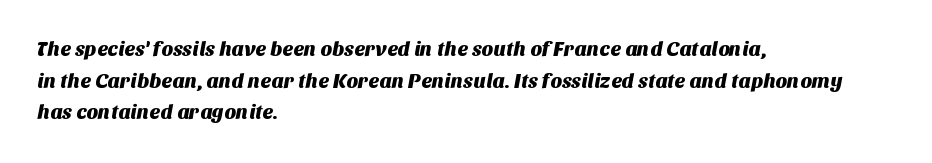
Q: Is the text underlined? A: No.
Q: How is the paragraph aligned? A: Left-aligned.
Q: Is the spacing between letters normal or unusually wide? A: Normal.
Q: Is the spacing between lines tight, normal or loose? A: Normal.
